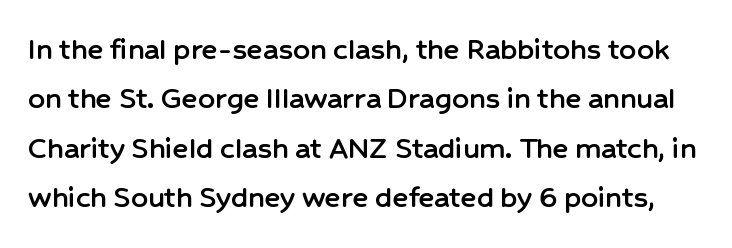
Typographically, this falls in the sans-serif category. The line texture is even and compact thanks to regular tracking. The rendering uses a moderate line-height, typical for paragraphs. Glance below the letters and you will spot only blank space. Unlike italic type, these characters show no tilt at all.
